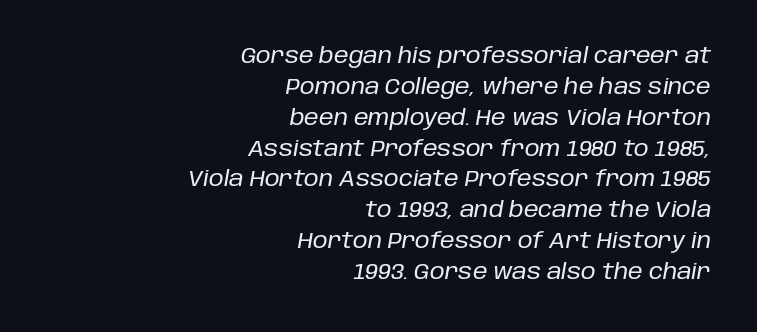
Q: Is the text italic (slanted)? A: Yes, it leans right by about 10 degrees.
Q: Is the text underlined? A: No.
Q: How is the paragraph aligned? A: Right-aligned.
Q: Is the spacing between letters normal or unusually wide? A: Normal.
Q: Is the spacing between lines tight, normal or loose? A: Normal.
